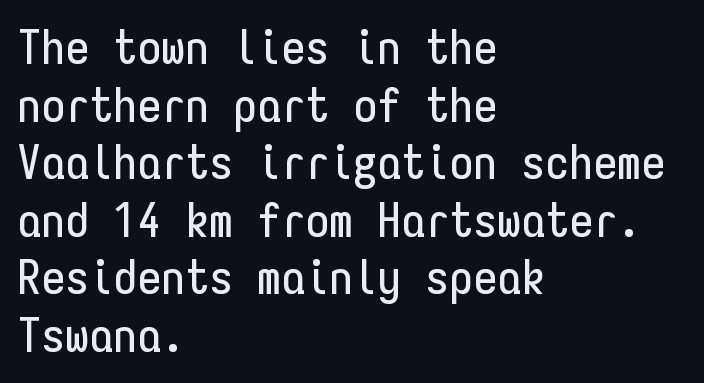
Q: Is the text italic (slanted)? A: No, it is upright.
Q: Is the typeface a serif or a sans-serif typeface? A: Sans-serif.
Q: Is the text underlined? A: No.
Q: How is the paragraph aligned? A: Left-aligned.
Q: Is the spacing between letters normal or unusually wide? A: Normal.
Q: Width (condensed, normal, or wide)? A: Condensed.
Q: Stroke contrast? A: Low.
Q: x-height? A: Medium.
Q: Monospaced? A: Yes.
